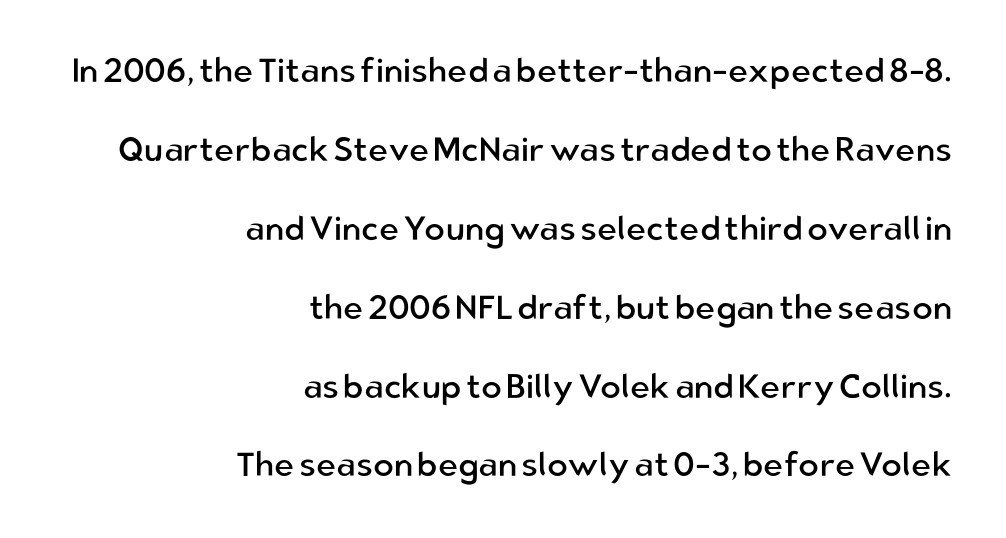
Q: Is the text bold? A: No.
Q: Is the text italic (slanted)? A: No, it is upright.
Q: Is the typeface a serif or a sans-serif typeface? A: Sans-serif.
Q: Is the text underlined? A: No.
Q: How is the paragraph aligned? A: Right-aligned.
Q: Is the spacing between letters normal or unusually wide? A: Normal.
Q: Is the spacing between lines tight, normal or loose? A: Loose.
Q: Width (condensed, normal, or wide)? A: Normal.
Q: Stroke contrast? A: Low.
Q: x-height? A: Medium.
Q: Monospaced? A: No.
